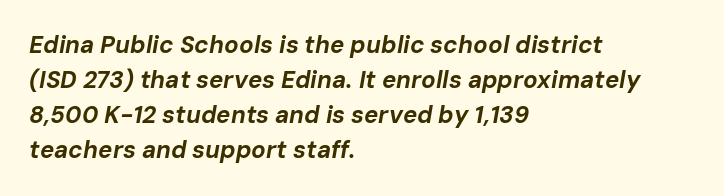
{"italic": "yes", "lean": "right", "slant_degrees": 10, "bold": "yes", "underline": "no", "align": "left", "line_spacing": "normal", "line_spacing_ratio": 1.46, "letter_spacing": "normal", "letter_spacing_em": 0.0, "glyph_px": 24}
